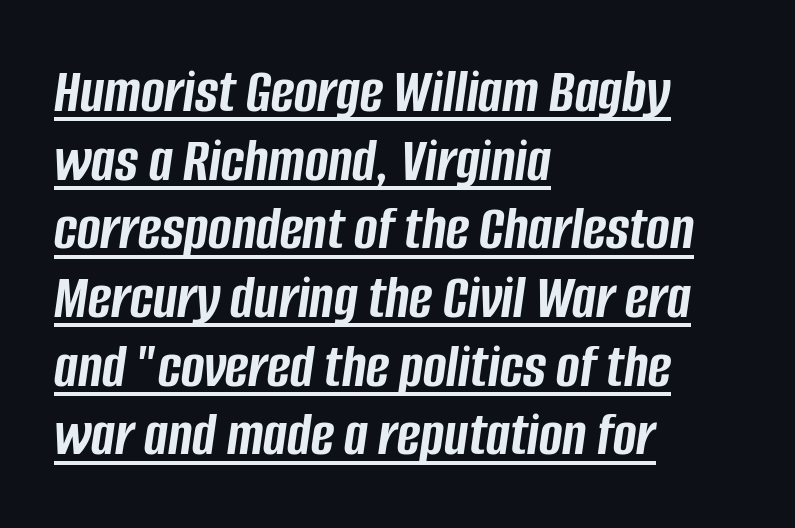
{"italic": "yes", "lean": "right", "slant_degrees": 8, "bold": "yes", "weight": "semibold", "width": "condensed", "stroke_contrast": "low", "x_height": "large", "monospaced": "no", "underline": "yes", "align": "left", "line_spacing": "tight", "line_spacing_ratio": 1.09, "letter_spacing": "normal", "letter_spacing_em": 0.0, "glyph_px": 63}
